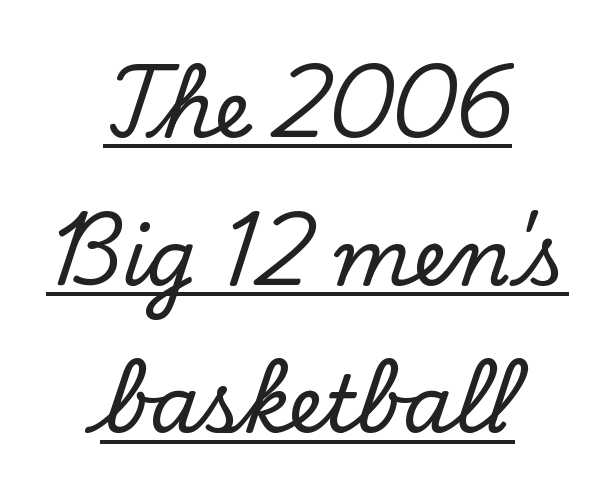
The rendering shows small feet on the letterforms — a serif design. Character widths vary here, with narrow letters taking less room than wide ones. A continuous stroke trails under the words, as in a hyperlink. Compared with a flush-left layout, this one balances lines on the center instead.
